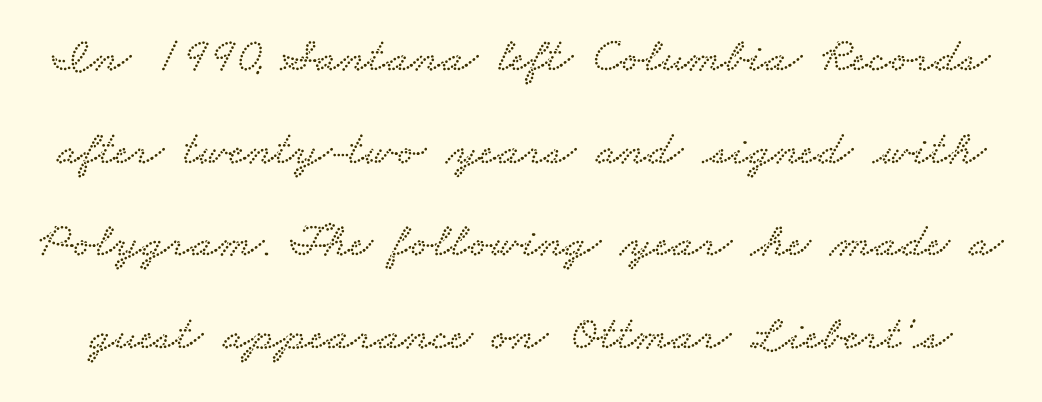
Q: Is the typeface a serif or a sans-serif typeface? A: Serif.
Q: Is the text underlined? A: No.
Q: Is the spacing between letters normal or unusually wide? A: Normal.
Q: Width (condensed, normal, or wide)? A: Wide.
Q: Stroke contrast? A: Low.
Q: x-height? A: Small.
Q: Monospaced? A: No.
